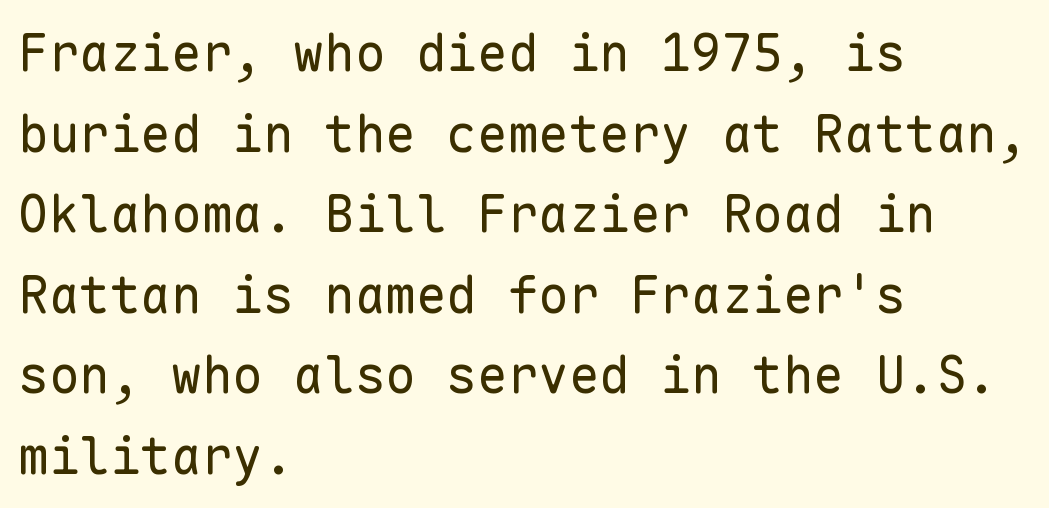
{"serif": "no", "italic": "no", "bold": "no", "weight": "regular", "width": "normal", "stroke_contrast": "low", "x_height": "medium", "monospaced": "yes", "underline": "no", "align": "left", "line_spacing": "normal", "line_spacing_ratio": 1.58, "letter_spacing": "normal", "letter_spacing_em": 0.0, "glyph_px": 51}
